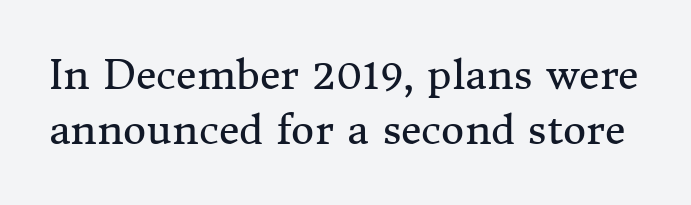
{"serif": "yes", "italic": "no", "bold": "no", "weight": "regular", "width": "normal", "stroke_contrast": "medium", "x_height": "medium", "monospaced": "no", "underline": "no", "line_spacing": "normal", "line_spacing_ratio": 1.38, "letter_spacing": "normal", "letter_spacing_em": 0.0, "glyph_px": 40}
